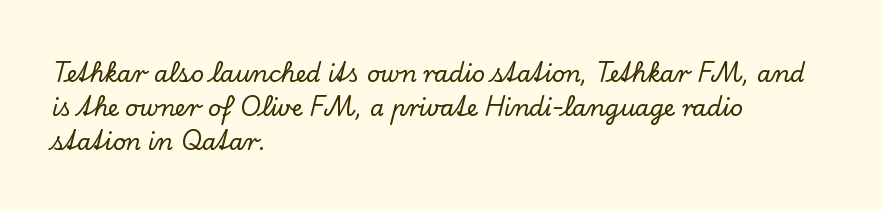
Clear beneath every line of the passage. Notice how descenders clear the ascenders below comfortably — that's standard leading. In terms of letterspacing, this is plain default setting. The lines in this sample share a left origin and differ only in where they stop.
